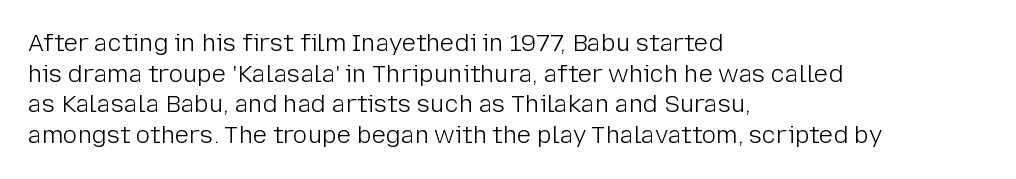
Is the type heavy? It reads as light-to-regular instead. Leftover space on each line is placed entirely after the last word. Characters follow at the spacing the type designer built in. The passage shown stacks its lines at a standard gap.
